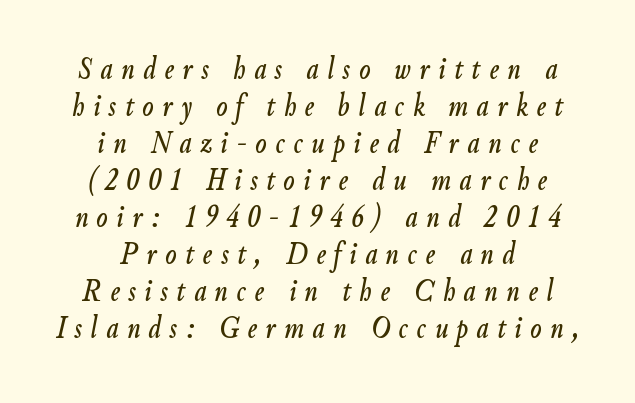
A typesetter would call this proportional, since set widths differ per character. Posture: slanted. Someone cranked the tracking dial way up on this one. Notice how descenders almost collide with the ascenders below — that's tight leading. Neither beginnings nor endings align; midpoints do.
